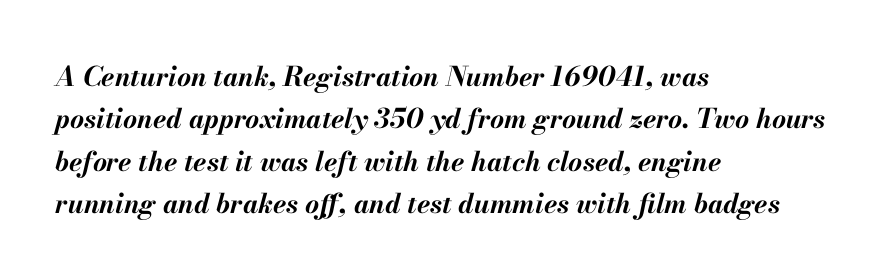
The image shows 27 px bold type, italic (leaning right); set left-aligned, normal line spacing (1.57x), normal letter spacing, not underlined.
